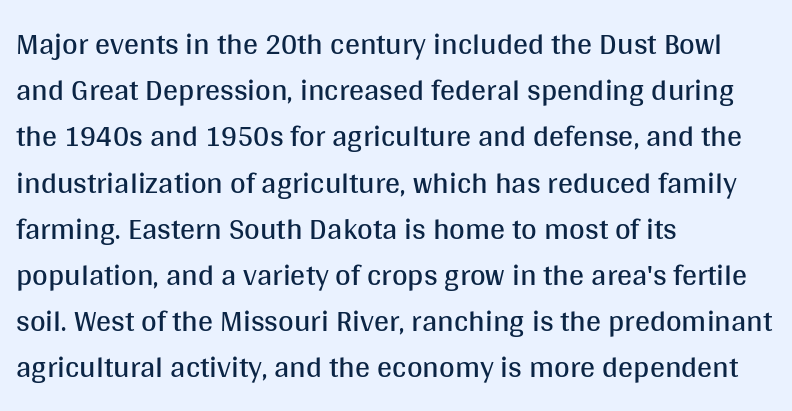
Whoever set this chose a conventional vertical rhythm. The text block is weighted toward the left margin, trailing off unevenly rightward. To sum up the face: it is a sans, with no serifs. The font is comparable to plain body text, perhaps lighter.
